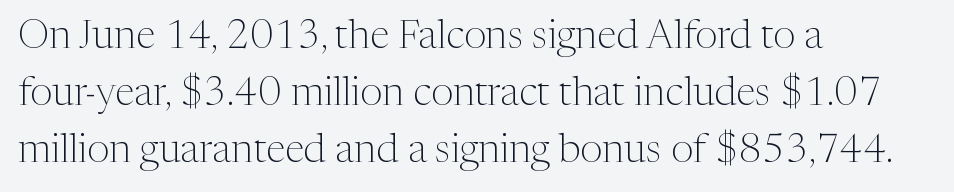
These lines stack with their left ends in a neat column. The glyphs in this specimen are seriffed. Weight class: somewhere from thin through regular. The words here are not underlined. The tracking reads as untouched default to a designer's eye.
